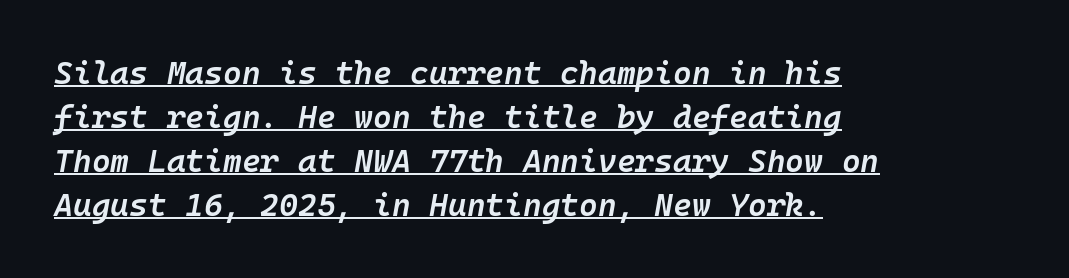
{"italic": "yes", "lean": "right", "slant_degrees": 10, "bold": "semi", "weight": "semibold", "width": "normal", "stroke_contrast": "low", "x_height": "medium", "monospaced": "yes", "underline": "yes", "align": "left", "line_spacing": "normal", "line_spacing_ratio": 1.37, "letter_spacing": "normal", "letter_spacing_em": 0.0, "glyph_px": 32}
